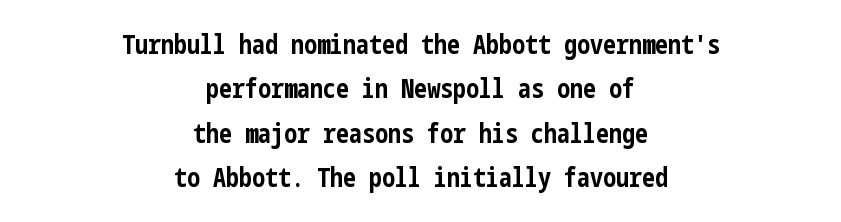
Q: Is the text bold? A: Yes.
Q: Is the text italic (slanted)? A: No, it is upright.
Q: Is the text underlined? A: No.
Q: How is the paragraph aligned? A: Centered.
Q: Is the spacing between letters normal or unusually wide? A: Normal.
